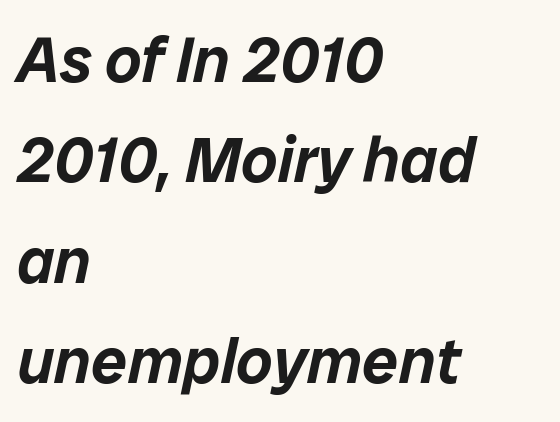
Q: Is the text italic (slanted)? A: Yes, it leans right by about 12 degrees.
Q: Is the text underlined? A: No.
Q: How is the paragraph aligned? A: Left-aligned.
Q: Is the spacing between letters normal or unusually wide? A: Normal.
Q: Is the spacing between lines tight, normal or loose? A: Normal.
Q: Width (condensed, normal, or wide)? A: Normal.
Q: Stroke contrast? A: Low.
Q: x-height? A: Medium.
Q: Monospaced? A: No.
